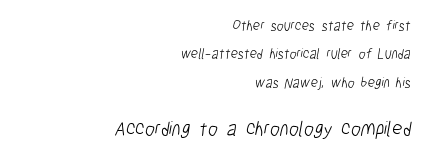
The image shows 20 px text type; set right-aligned, loose line spacing (2.03x), normal letter spacing, not underlined; the second (bottom) block is 1.43x larger.
